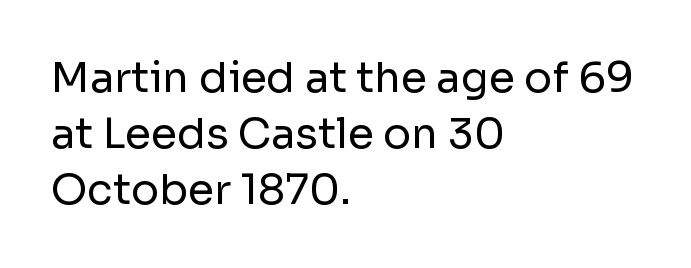
Q: Is the text bold? A: No.
Q: Is the text italic (slanted)? A: No, it is upright.
Q: Is the typeface a serif or a sans-serif typeface? A: Sans-serif.
Q: Is the text underlined? A: No.
Q: How is the paragraph aligned? A: Left-aligned.
Q: Is the spacing between letters normal or unusually wide? A: Normal.
Q: Is the spacing between lines tight, normal or loose? A: Normal.
Q: Width (condensed, normal, or wide)? A: Normal.
Q: Stroke contrast? A: Low.
Q: x-height? A: Medium.
Q: Monospaced? A: No.
